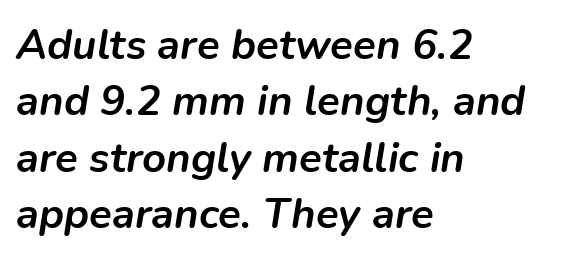
Q: Is the text bold? A: Yes.
Q: Is the text italic (slanted)? A: Yes, it leans right by about 9 degrees.
Q: Is the text underlined? A: No.
Q: How is the paragraph aligned? A: Left-aligned.
Q: Is the spacing between letters normal or unusually wide? A: Normal.
Q: Is the spacing between lines tight, normal or loose? A: Normal.
Q: Width (condensed, normal, or wide)? A: Normal.
Q: Stroke contrast? A: Low.
Q: x-height? A: Medium.
Q: Monospaced? A: No.
